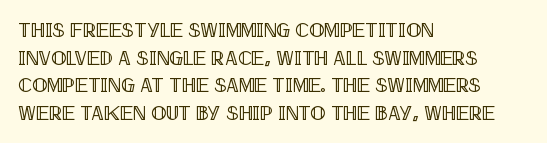
Q: Is the text italic (slanted)? A: No, it is upright.
Q: Is the text underlined? A: No.
Q: How is the paragraph aligned? A: Left-aligned.
Q: Is the spacing between letters normal or unusually wide? A: Normal.
Q: Is the spacing between lines tight, normal or loose? A: Normal.
